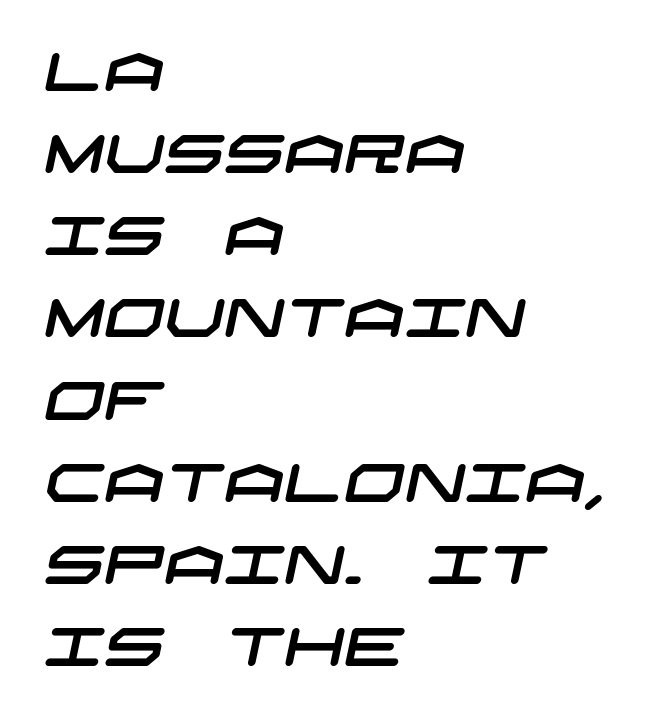
{"serif": "no", "width": "wide", "stroke_contrast": "low", "x_height": "large", "underline": "no", "align": "left", "line_spacing": "normal", "line_spacing_ratio": 1.55, "letter_spacing": "normal", "letter_spacing_em": 0.0, "glyph_px": 53}
